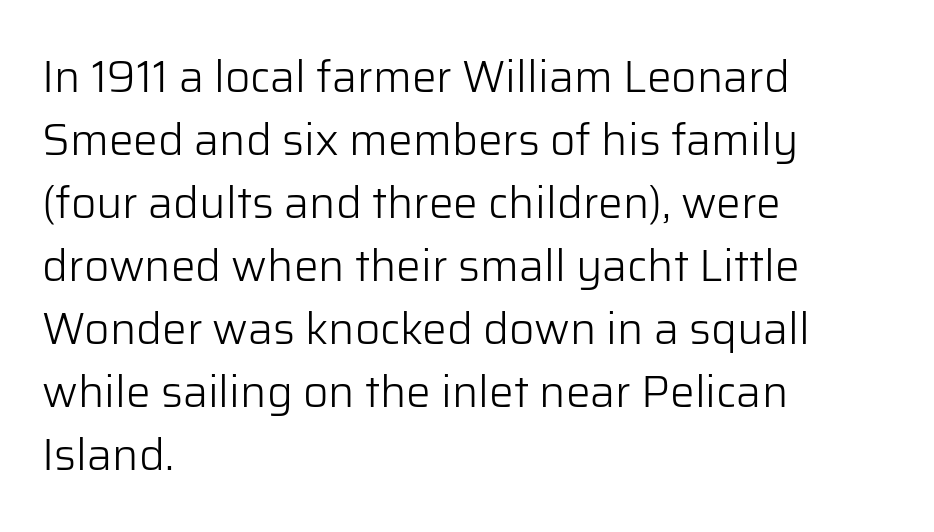
{"serif": "no", "italic": "no", "bold": "no", "weight": "light", "width": "normal", "stroke_contrast": "low", "x_height": "medium", "monospaced": "no", "underline": "no", "align": "left", "line_spacing": "normal", "line_spacing_ratio": 1.43, "letter_spacing": "normal", "letter_spacing_em": 0.0, "glyph_px": 44}
